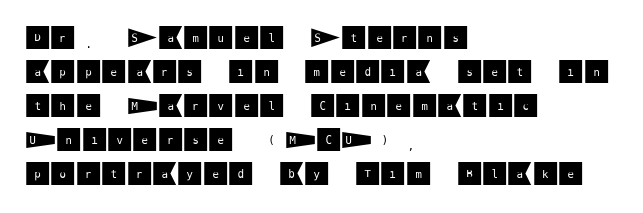
{"italic": "no", "underline": "no", "align": "left", "line_spacing": "normal", "line_spacing_ratio": 1.31, "letter_spacing": "normal", "letter_spacing_em": 0.0, "glyph_px": 26}
